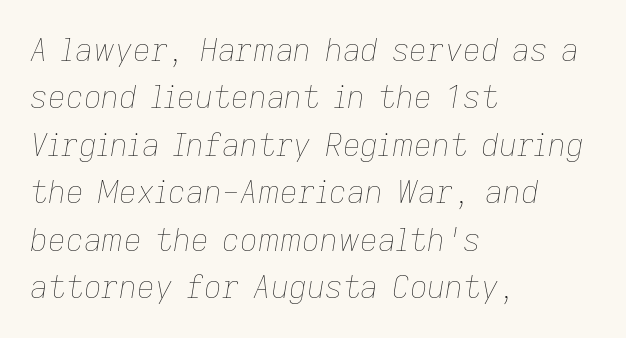
Q: Is the text bold? A: No.
Q: Is the text italic (slanted)? A: Yes, it leans right by about 9 degrees.
Q: Is the text underlined? A: No.
Q: How is the paragraph aligned? A: Left-aligned.
Q: Is the spacing between letters normal or unusually wide? A: Normal.
Q: Is the spacing between lines tight, normal or loose? A: Normal.
Q: Width (condensed, normal, or wide)? A: Normal.
Q: Stroke contrast? A: Low.
Q: x-height? A: Medium.
Q: Monospaced? A: No.
